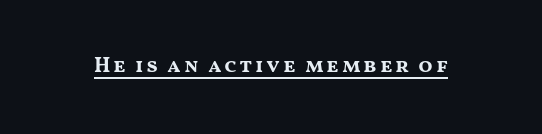
{"italic": "no", "bold": "yes", "underline": "yes", "glyph_px": 21}
